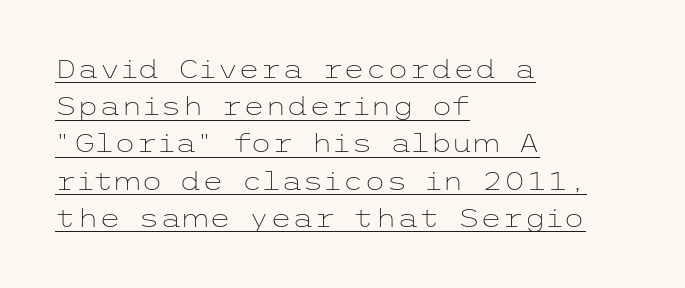
{"italic": "no", "bold": "no", "underline": "yes", "align": "left", "line_spacing": "normal", "line_spacing_ratio": 1.49, "letter_spacing": "normal", "letter_spacing_em": 0.0, "glyph_px": 25}
